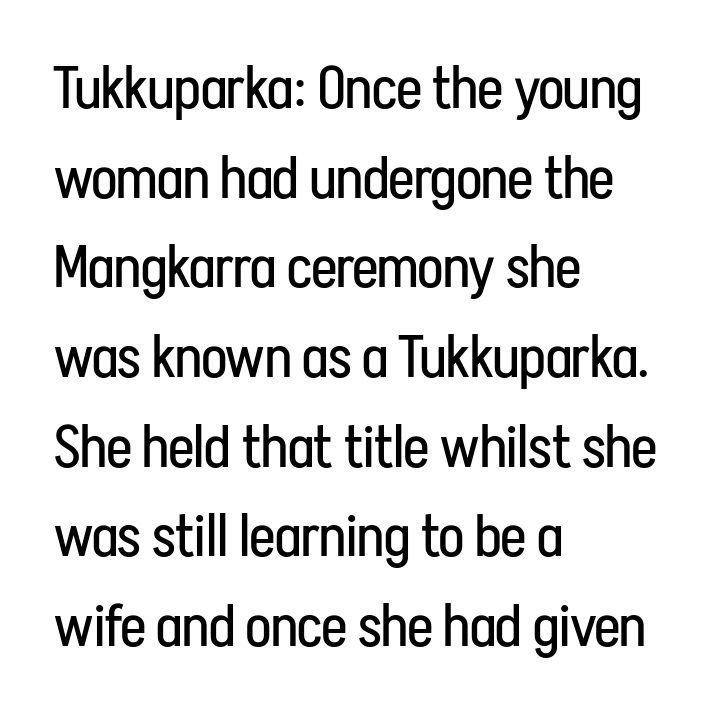
{"serif": "no", "italic": "no", "bold": "no", "weight": "regular", "width": "condensed", "stroke_contrast": "low", "x_height": "medium", "monospaced": "no", "underline": "no", "align": "left", "line_spacing": "normal", "line_spacing_ratio": 1.52, "letter_spacing": "normal", "letter_spacing_em": 0.0, "glyph_px": 59}
